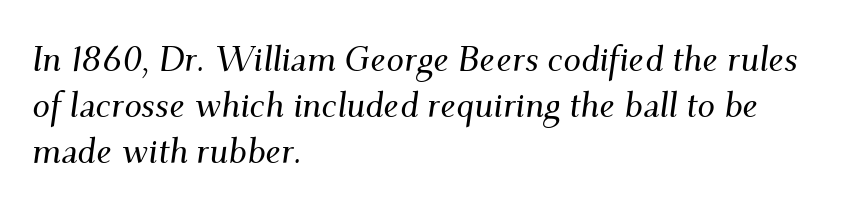
{"serif": "yes", "italic": "yes", "lean": "right", "slant_degrees": 9, "width": "normal", "stroke_contrast": "medium", "x_height": "small", "monospaced": "no", "underline": "no", "align": "left", "line_spacing": "normal", "line_spacing_ratio": 1.32, "letter_spacing": "normal", "letter_spacing_em": 0.0, "glyph_px": 35}
